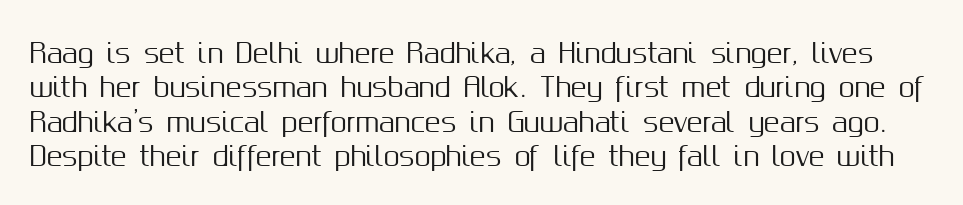
{"italic": "no", "underline": "no", "line_spacing": "normal", "line_spacing_ratio": 1.32, "letter_spacing": "normal", "letter_spacing_em": 0.0, "glyph_px": 26}
